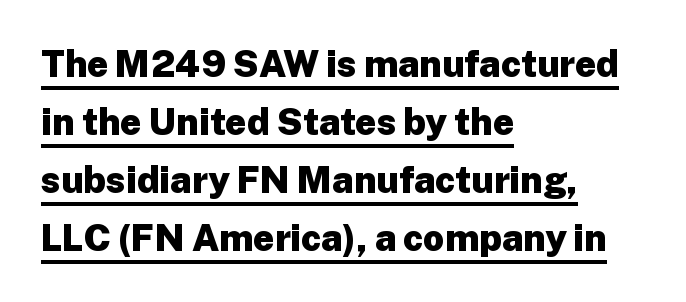
The image shows 37 px heavy sans-serif type, upright; set left-aligned, normal line spacing (1.57x), normal letter spacing, underlined; low stroke contrast and a medium x-height.
